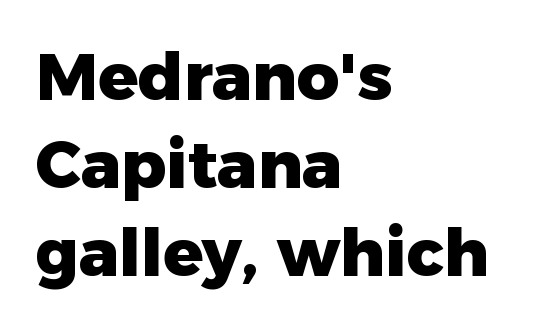
The image shows 66 px heavy sans-serif type, upright; set left-aligned, normal line spacing (1.33x), normal letter spacing, not underlined; low stroke contrast and a medium x-height.
